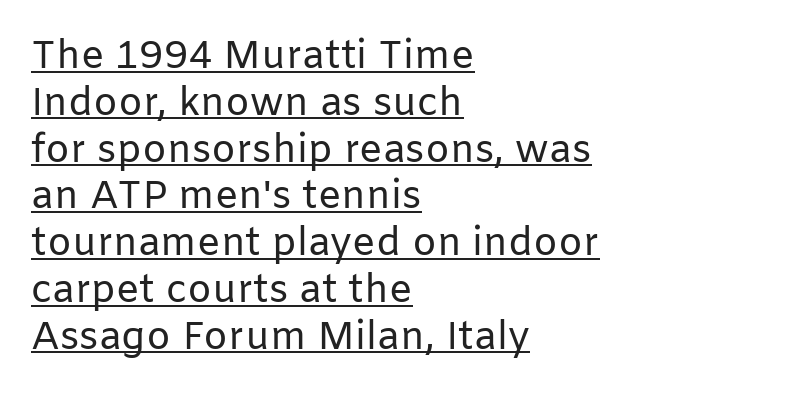
Q: Is the text bold? A: No.
Q: Is the text italic (slanted)? A: No, it is upright.
Q: Is the typeface a serif or a sans-serif typeface? A: Sans-serif.
Q: Is the text underlined? A: Yes.
Q: How is the paragraph aligned? A: Left-aligned.
Q: Is the spacing between letters normal or unusually wide? A: Normal.
Q: Width (condensed, normal, or wide)? A: Normal.
Q: Stroke contrast? A: Low.
Q: x-height? A: Medium.
Q: Monospaced? A: No.
